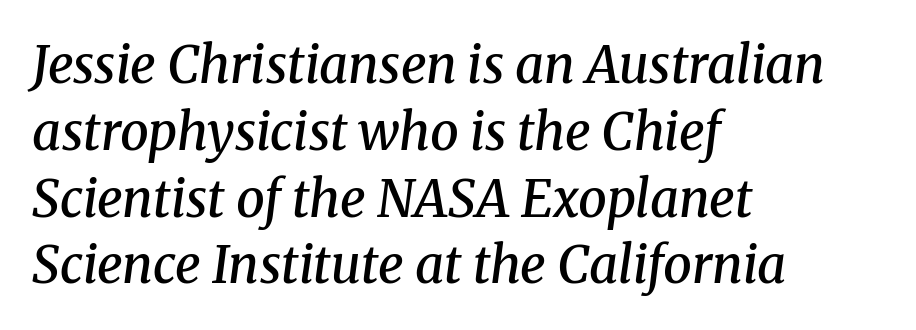
Evenly set lines give the paragraph a standard silhouette. The space directly below the letters is spotless. The characters display serif detailing at their extremities. Emphasis-style slanted type is in use.
